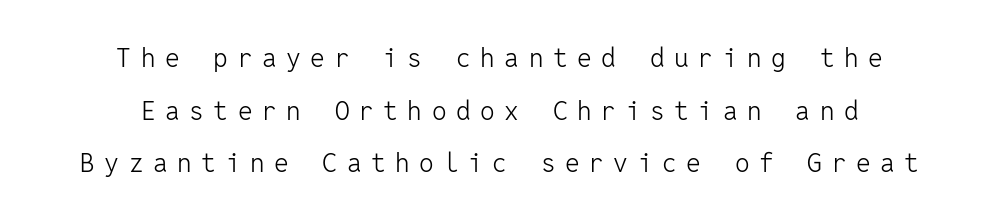
The image shows 26 px text type, upright; set centered, loose line spacing (2.02x), unusually wide letter spacing (+0.37 em), not underlined.
